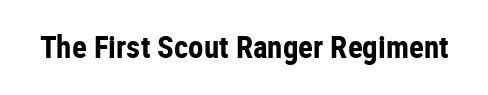
{"serif": "no", "italic": "no", "bold": "yes", "weight": "bold", "width": "condensed", "stroke_contrast": "low", "x_height": "medium", "monospaced": "no", "underline": "no", "letter_spacing": "normal", "letter_spacing_em": 0.0, "glyph_px": 31}
